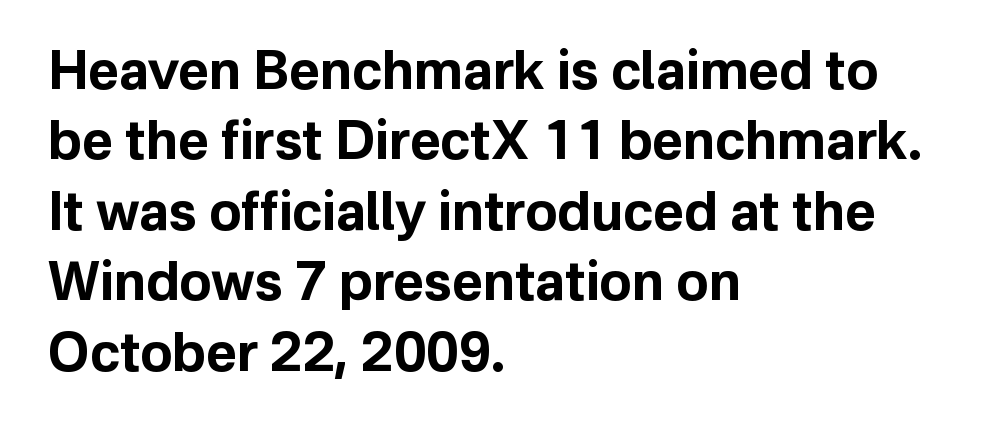
The image shows 53 px bold sans-serif type, upright; set left-aligned, normal line spacing (1.33x), normal letter spacing, not underlined; low stroke contrast and a medium x-height.
